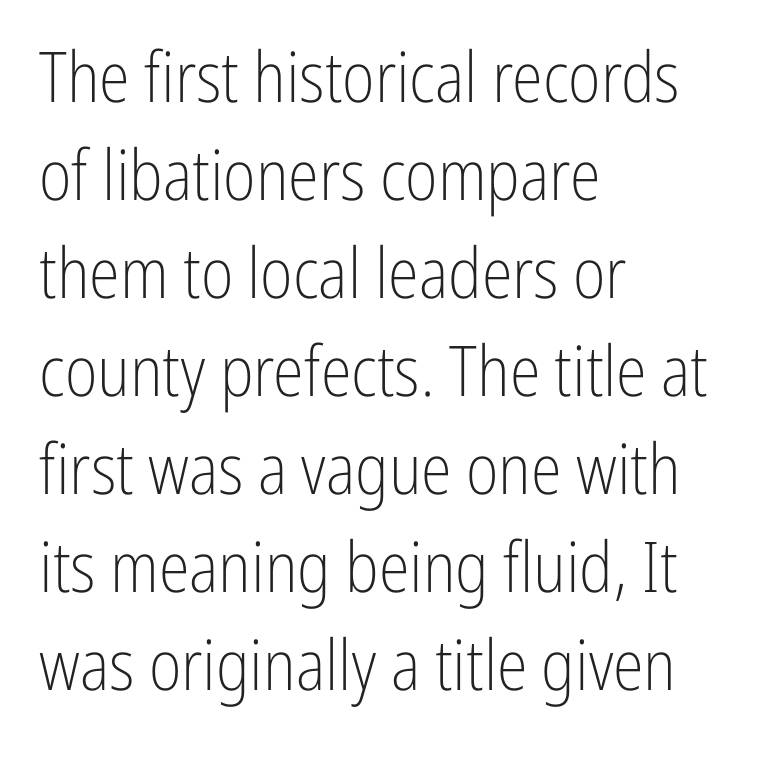
In CSS terms this would be text-align: left. Vertical strokes here are truly vertical. Line spacing here is normal. Unmarked baselines from the first word to the last. The letters advance in unequal steps, a hallmark of proportional type.
